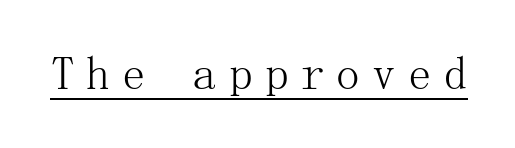
{"serif": "yes", "italic": "no", "bold": "no", "weight": "light", "width": "normal", "stroke_contrast": "medium", "x_height": "medium", "underline": "yes", "letter_spacing": "wide", "letter_spacing_em": 0.26, "glyph_px": 47}
